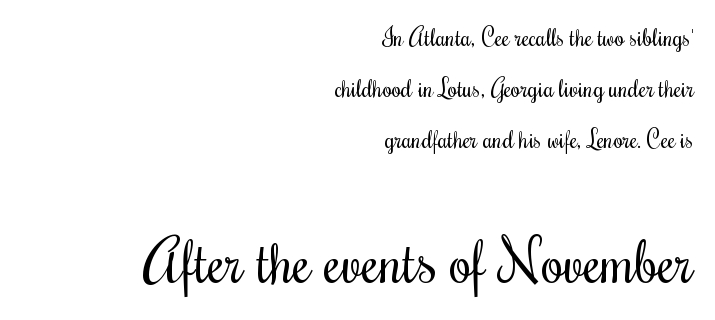
The image shows 59 px regular-weight, condensed type; set right-aligned, loose line spacing (2.13x), normal letter spacing, not underlined; the second (bottom) block is 2.46x larger; medium stroke contrast and a small x-height.
